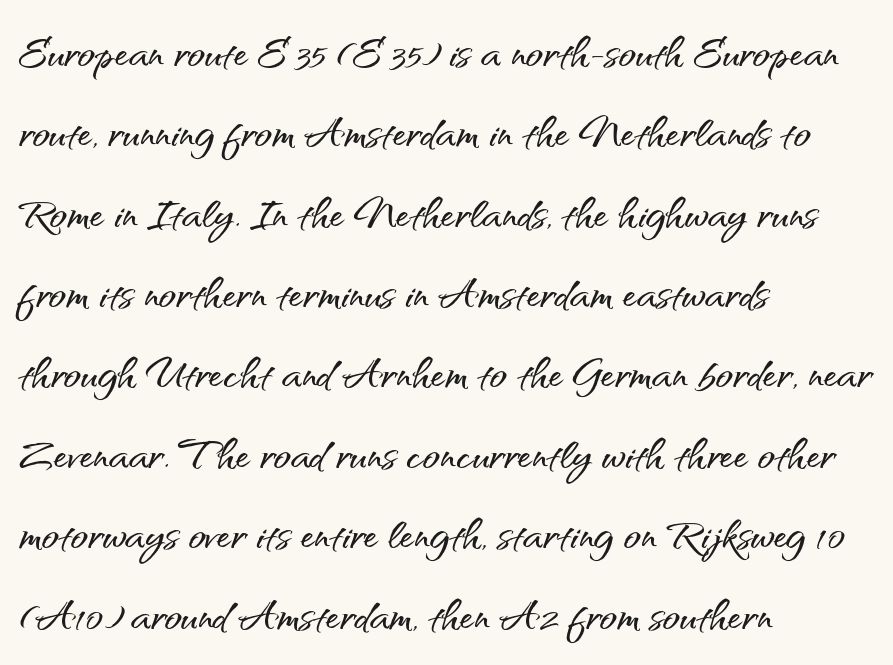
{"serif": "no", "width": "normal", "stroke_contrast": "medium", "x_height": "small", "monospaced": "no", "underline": "no", "align": "left", "line_spacing": "normal", "line_spacing_ratio": 1.41, "letter_spacing": "normal", "letter_spacing_em": 0.0, "glyph_px": 57}
